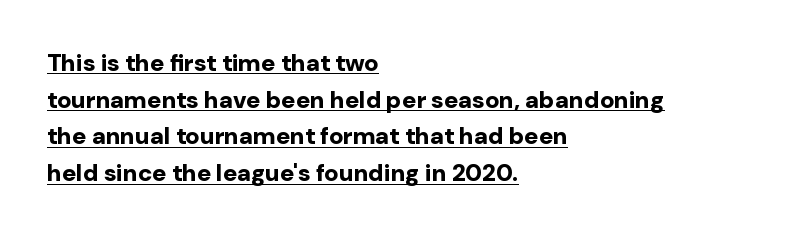
{"italic": "no", "bold": "yes", "underline": "yes", "align": "left", "line_spacing": "normal", "line_spacing_ratio": 1.53, "letter_spacing": "normal", "letter_spacing_em": 0.0, "glyph_px": 24}
